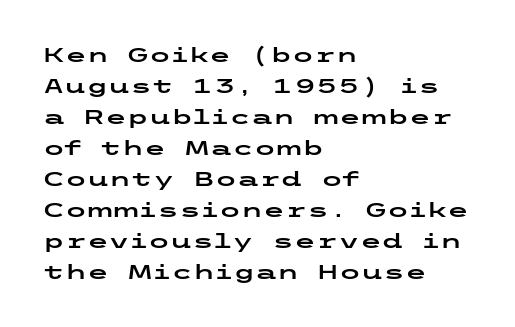
Layout note: lines flush left. Designer's note — italics off, roman on. The baseline area is clear. Reading down the column, the eye jumps a familiar distance to each next line. Default kerning and tracking; the words read as compact shapes.
